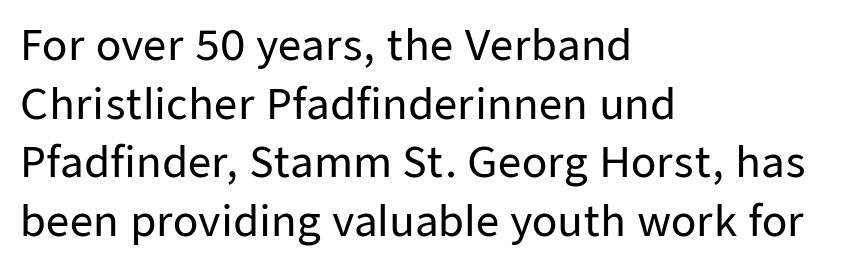
The image shows 41 px sans-serif type, upright; set left-aligned, normal line spacing (1.43x), normal letter spacing, not underlined; low stroke contrast and a medium x-height.
